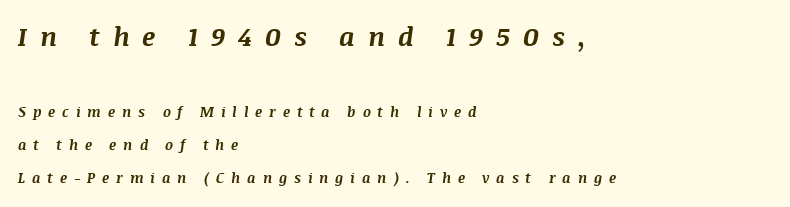
Letters rest on an invisible, unmarked baseline. Students, note that the glyphs here are deliberately spaced far apart. Quick note: interline space is abundant. Compared with an ordinary text face, these strokes are far heavier — a full bold. Italic? Definitely — the glyphs are oblique.
